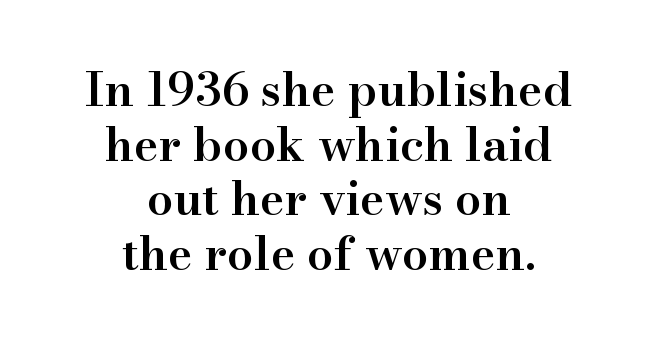
Do the letters lean? They stand straight. Where is the straight margin? There isn't one; the lines are centered. Summary of weight: moderately heavy, a semibold. The gap between lines stays unmarked. The tracking reads as untouched default to a designer's eye. The letters advance in unequal steps, a hallmark of proportional type.
